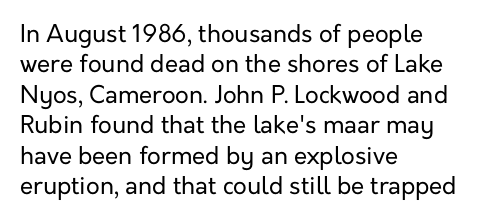
{"italic": "no", "bold": "no", "underline": "no", "align": "left", "line_spacing": "normal", "line_spacing_ratio": 1.27, "letter_spacing": "normal", "letter_spacing_em": 0.0, "glyph_px": 24}
